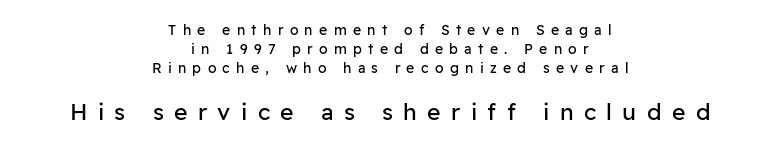
The image shows 23 px text type, upright; set centered, normal line spacing (1.37x), unusually wide letter spacing (+0.45 em), not underlined; the second (bottom) block is 1.64x larger.
